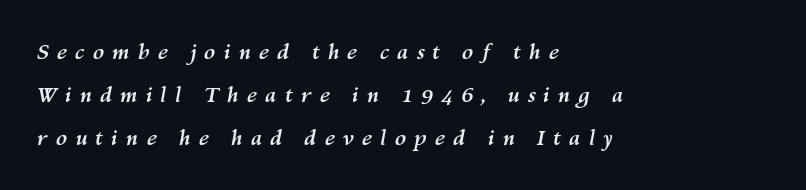
A typesetter would mark this as italic. Each row of text sits above clean, open space. The lines are spread far apart with generous leading. Heft: maximum for text — a bold. Is the letter spacing exaggerated? Yes — the characters are pushed far apart. Does the copy run flush right? No — it runs flush left.
